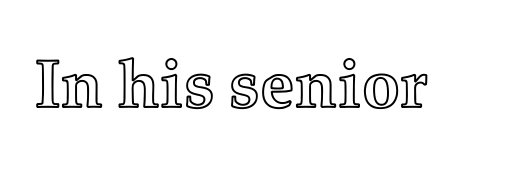
Q: Is the text italic (slanted)? A: No, it is upright.
Q: Is the text underlined? A: No.
Q: Is the spacing between letters normal or unusually wide? A: Normal.
Q: Width (condensed, normal, or wide)? A: Normal.
Q: x-height? A: Medium.
Q: Monospaced? A: No.
